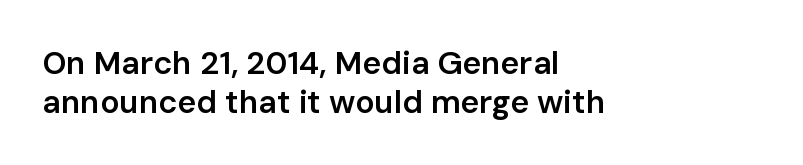
Q: Is the text bold? A: Semi-bold.
Q: Is the text italic (slanted)? A: No, it is upright.
Q: Is the typeface a serif or a sans-serif typeface? A: Sans-serif.
Q: Is the text underlined? A: No.
Q: How is the paragraph aligned? A: Left-aligned.
Q: Is the spacing between letters normal or unusually wide? A: Normal.
Q: Width (condensed, normal, or wide)? A: Normal.
Q: Stroke contrast? A: Low.
Q: x-height? A: Medium.
Q: Monospaced? A: No.
